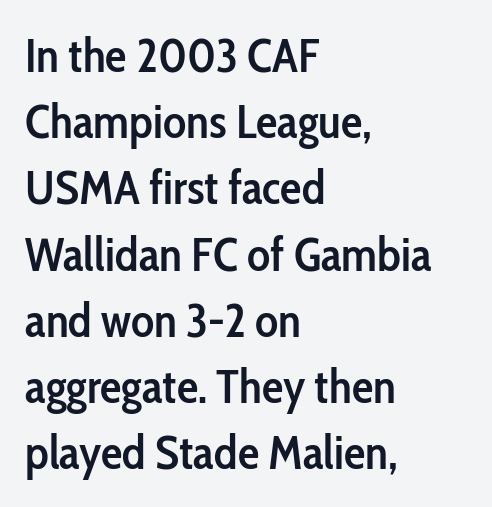
{"serif": "no", "italic": "no", "bold": "semi", "weight": "semibold", "width": "condensed", "stroke_contrast": "low", "x_height": "medium", "monospaced": "no", "underline": "no", "align": "left", "line_spacing": "normal", "line_spacing_ratio": 1.38, "letter_spacing": "normal", "letter_spacing_em": 0.0, "glyph_px": 48}
